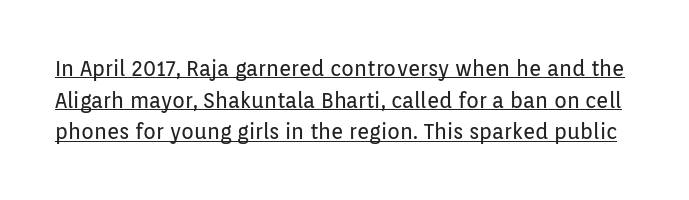
The image shows 21 px text type, upright; set normal line spacing (1.51x), normal letter spacing, underlined.
